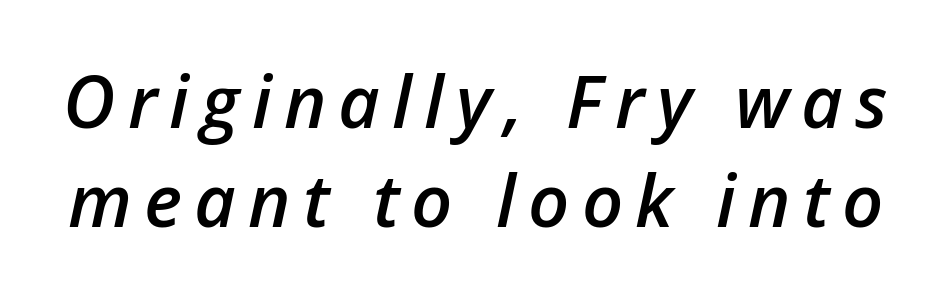
A somewhat darkened texture: the type is semibold rather than bold. The area under the type is left untouched. Is this a fixed-width face? No — the glyphs have proportional, varying widths. Style check: oblique. The designer left line spacing at the default.
